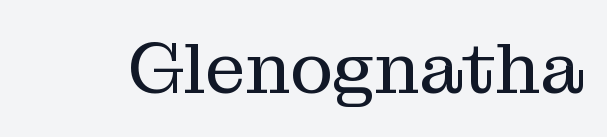
The image shows 72 px regular-weight serif type, upright; set normal letter spacing, not underlined; medium stroke contrast and a medium x-height.
